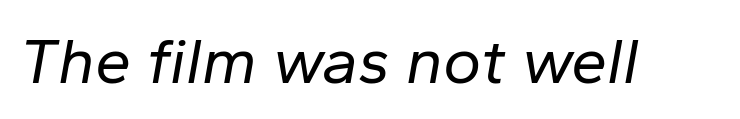
Honestly, the letter spacing is just normal — you wouldn't notice it. These lines were composed using italics. Proportional: the letters do not fall into vertical columns. Each row of text sits above clean, open space. No extra ink here — the face is not bold.
